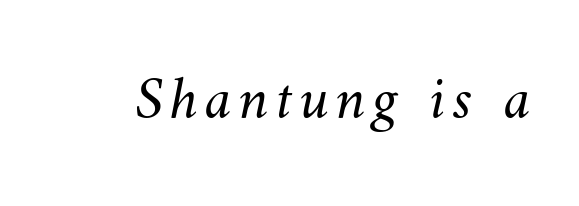
Q: Is the text bold? A: No.
Q: Is the text underlined? A: No.
Q: Width (condensed, normal, or wide)? A: Normal.
Q: Stroke contrast? A: Medium.
Q: x-height? A: Small.
Q: Monospaced? A: No.
